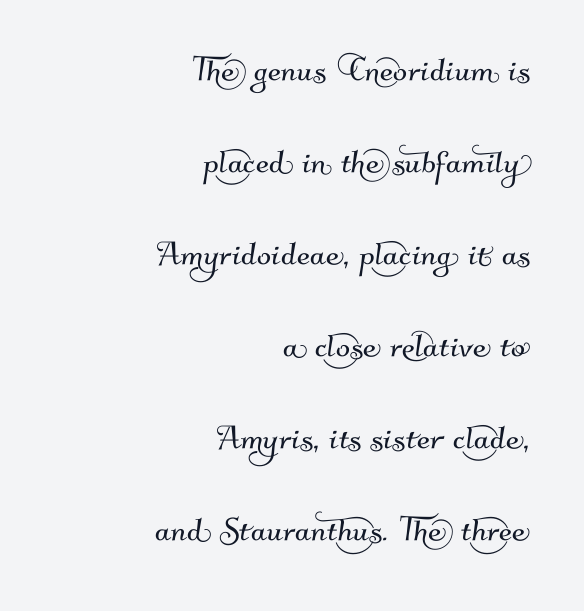
Q: Is the typeface a serif or a sans-serif typeface? A: Sans-serif.
Q: Is the text underlined? A: No.
Q: How is the paragraph aligned? A: Right-aligned.
Q: Is the spacing between letters normal or unusually wide? A: Normal.
Q: Is the spacing between lines tight, normal or loose? A: Loose.
Q: Width (condensed, normal, or wide)? A: Normal.
Q: Stroke contrast? A: Medium.
Q: x-height? A: Small.
Q: Monospaced? A: No.
